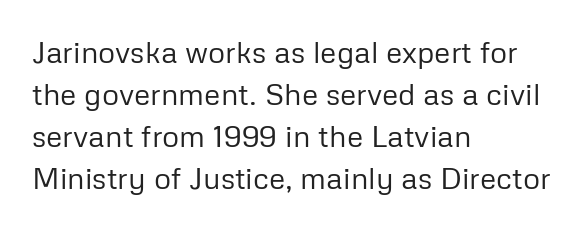
The image shows 30 px regular-weight sans-serif type, upright; set left-aligned, normal line spacing (1.4x), normal letter spacing, not underlined; low stroke contrast and a medium x-height.
